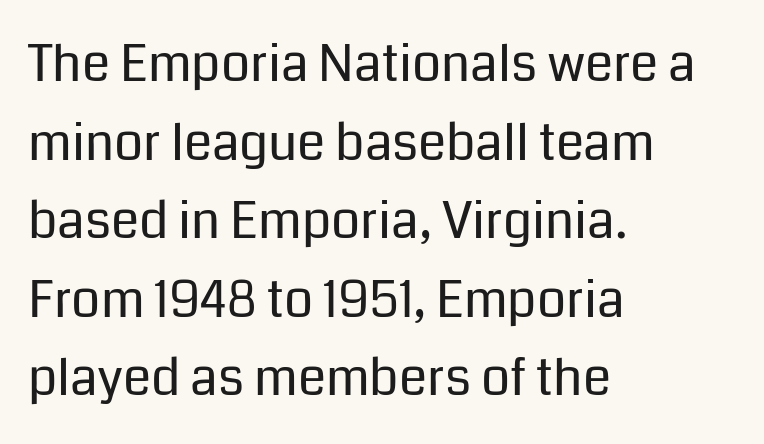
The image shows 51 px regular-weight sans-serif type, upright; set left-aligned, normal line spacing (1.54x), normal letter spacing, not underlined; low stroke contrast and a medium x-height.
